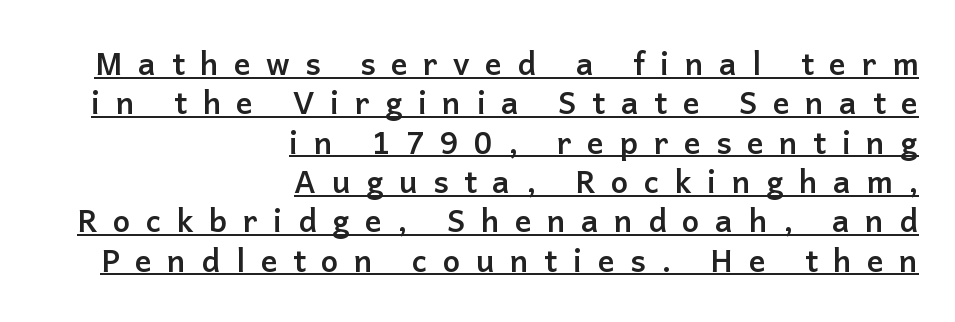
Q: Is the text bold? A: Yes.
Q: Is the text italic (slanted)? A: No, it is upright.
Q: Is the typeface a serif or a sans-serif typeface? A: Sans-serif.
Q: Is the text underlined? A: Yes.
Q: How is the paragraph aligned? A: Right-aligned.
Q: Is the spacing between letters normal or unusually wide? A: Unusually wide.
Q: Is the spacing between lines tight, normal or loose? A: Normal.
Q: Width (condensed, normal, or wide)? A: Normal.
Q: Stroke contrast? A: Low.
Q: x-height? A: Medium.
Q: Monospaced? A: No.
